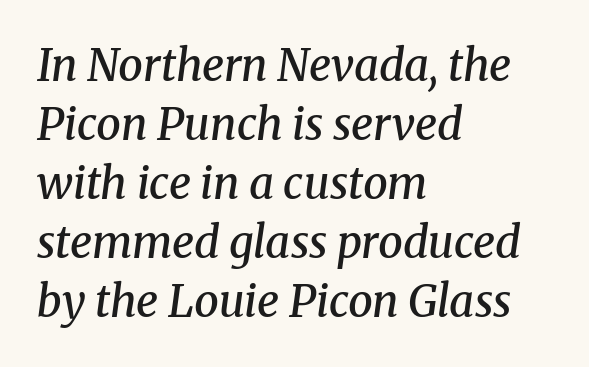
{"serif": "yes", "italic": "yes", "lean": "right", "slant_degrees": 8, "bold": "semi", "weight": "semibold", "width": "normal", "stroke_contrast": "medium", "x_height": "medium", "monospaced": "no", "underline": "no", "align": "left", "line_spacing": "normal", "line_spacing_ratio": 1.34, "letter_spacing": "normal", "letter_spacing_em": 0.0, "glyph_px": 44}
